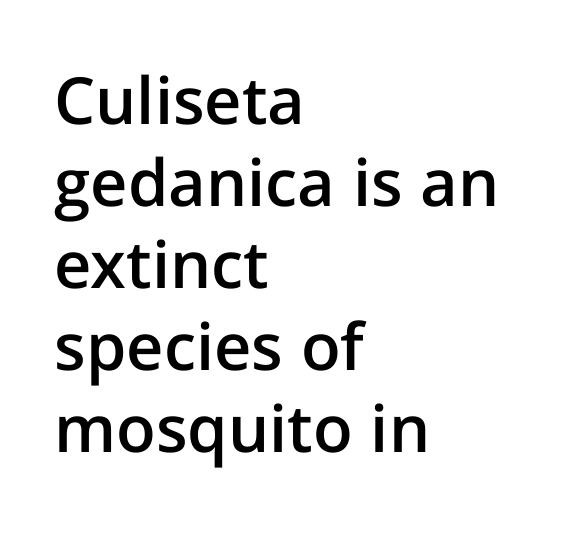
The image shows 65 px semibold sans-serif type, upright; set left-aligned, normal line spacing (1.26x), normal letter spacing, not underlined; low stroke contrast and a medium x-height.
